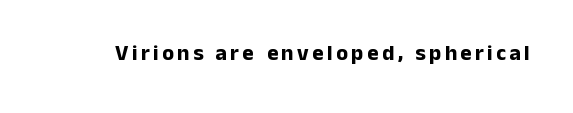
Q: Is the text bold? A: Yes.
Q: Is the text italic (slanted)? A: No, it is upright.
Q: Is the text underlined? A: No.
